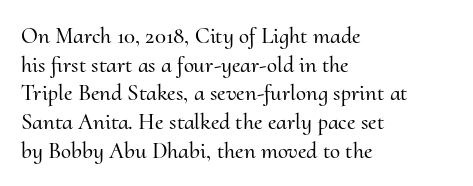
{"italic": "no", "underline": "no", "align": "left", "line_spacing": "normal", "line_spacing_ratio": 1.25, "letter_spacing": "normal", "letter_spacing_em": 0.0, "glyph_px": 23}
